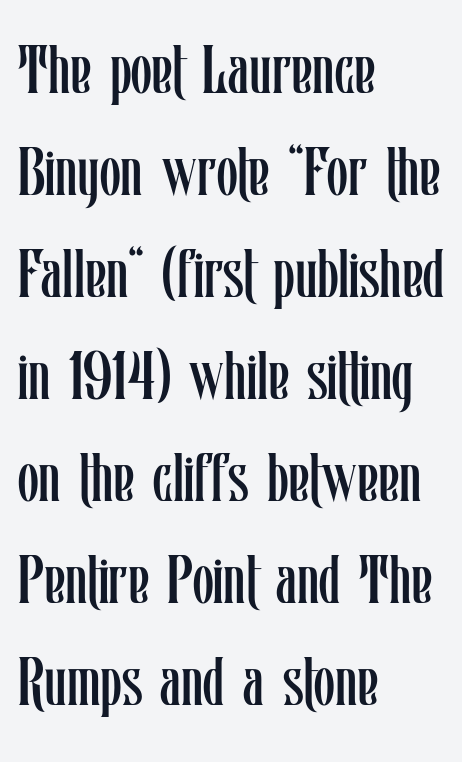
The image shows 68 px regular-weight, condensed type, upright; set left-aligned, normal line spacing (1.5x), normal letter spacing, not underlined; low stroke contrast and a medium x-height.
